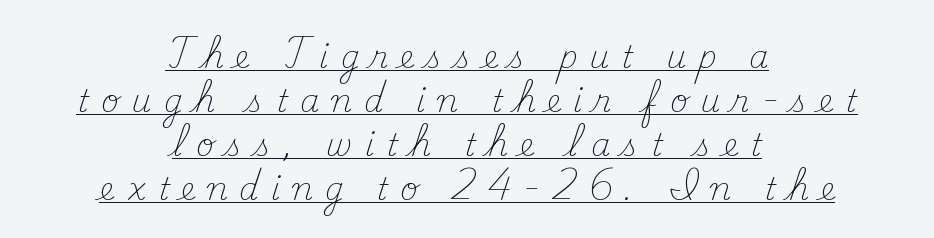
{"serif": "yes", "bold": "no", "weight": "light", "width": "normal", "stroke_contrast": "medium", "x_height": "small", "monospaced": "no", "underline": "yes", "align": "center", "line_spacing": "normal", "line_spacing_ratio": 1.42, "letter_spacing": "wide", "letter_spacing_em": 0.38, "glyph_px": 31}
